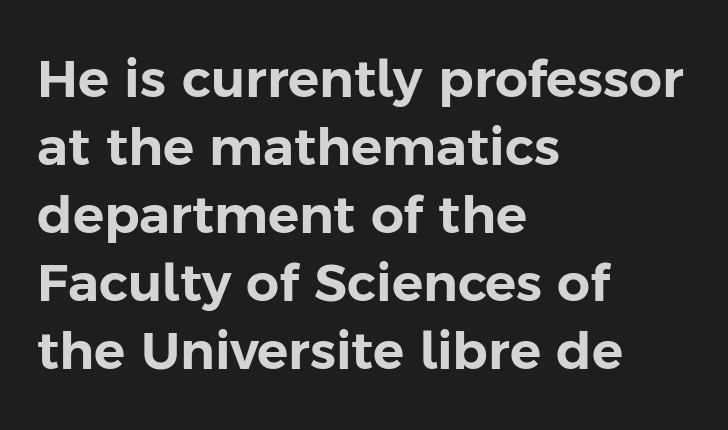
{"serif": "no", "italic": "no", "width": "normal", "stroke_contrast": "low", "x_height": "medium", "monospaced": "no", "underline": "no", "align": "left", "line_spacing": "normal", "line_spacing_ratio": 1.31, "letter_spacing": "normal", "letter_spacing_em": 0.0, "glyph_px": 52}
